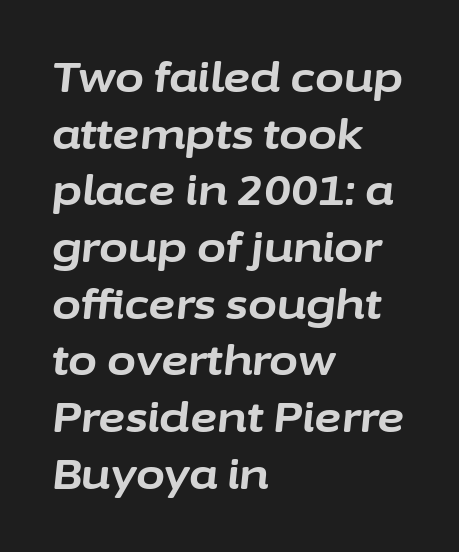
{"italic": "yes", "lean": "right", "slant_degrees": 6, "bold": "yes", "weight": "bold", "width": "normal", "stroke_contrast": "low", "x_height": "medium", "monospaced": "no", "underline": "no", "align": "left", "line_spacing": "normal", "line_spacing_ratio": 1.35, "letter_spacing": "normal", "letter_spacing_em": 0.0, "glyph_px": 42}
